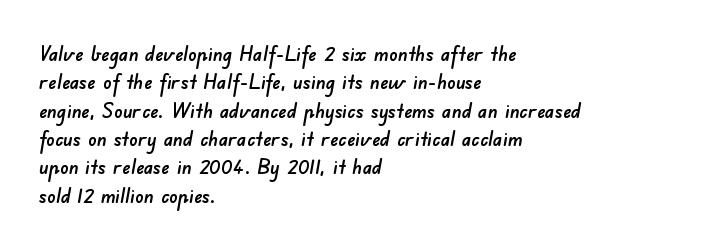
{"underline": "no", "align": "left", "line_spacing": "normal", "line_spacing_ratio": 1.35, "letter_spacing": "normal", "letter_spacing_em": 0.0, "glyph_px": 21}
